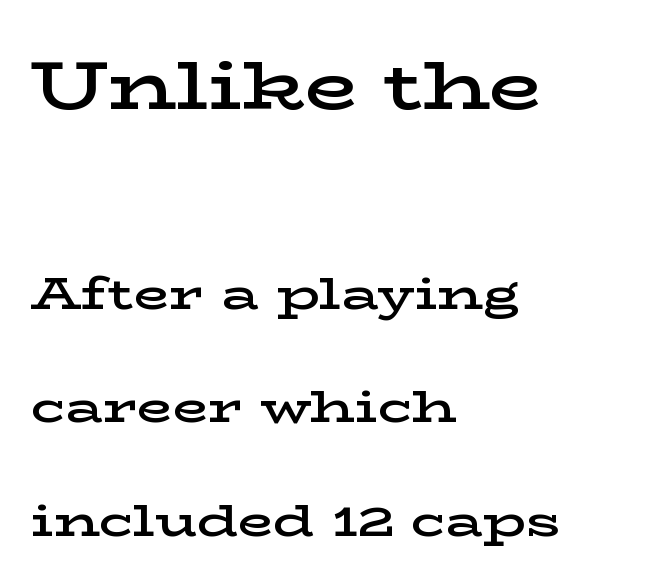
Q: Is the text bold? A: Semi-bold.
Q: Is the text italic (slanted)? A: No, it is upright.
Q: Is the typeface a serif or a sans-serif typeface? A: Serif.
Q: Is the text underlined? A: No.
Q: How is the paragraph aligned? A: Left-aligned.
Q: Is the spacing between letters normal or unusually wide? A: Normal.
Q: Is the spacing between lines tight, normal or loose? A: Loose.
Q: Which block of text is set in a larger size, the first (top) or the second (bottom)? A: The first (top) one.
Q: Width (condensed, normal, or wide)? A: Wide.
Q: Stroke contrast? A: Low.
Q: x-height? A: Medium.
Q: Monospaced? A: No.
